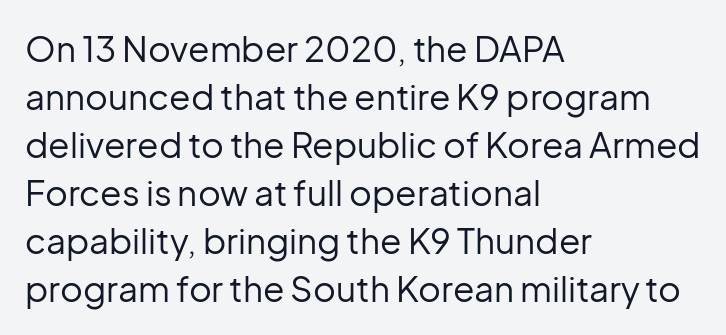
Each row of text sits above clean, open space. A sans-serif font was chosen for this passage. Vertically, the passage feels balanced, rows spaced as you'd expect. Proportional: the letters do not fall into vertical columns.
